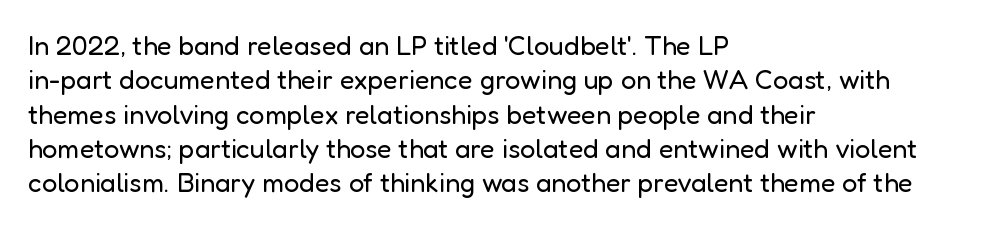
{"italic": "no", "bold": "no", "underline": "no", "align": "left", "line_spacing": "normal", "line_spacing_ratio": 1.27, "letter_spacing": "normal", "letter_spacing_em": 0.0, "glyph_px": 27}
